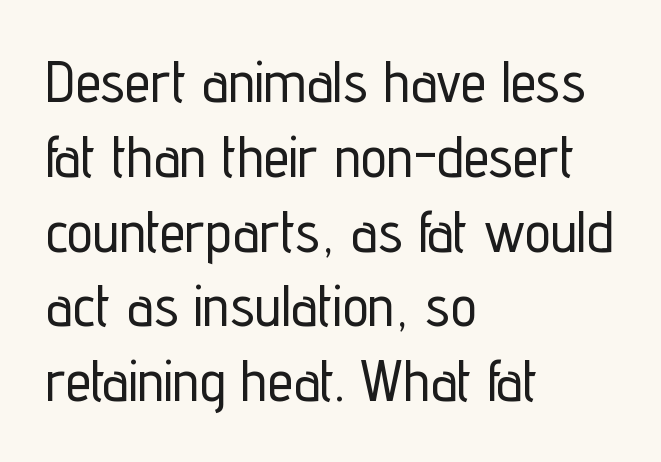
{"serif": "no", "italic": "no", "width": "condensed", "stroke_contrast": "low", "x_height": "medium", "monospaced": "no", "underline": "no", "align": "left", "line_spacing": "normal", "line_spacing_ratio": 1.29, "letter_spacing": "normal", "letter_spacing_em": 0.0, "glyph_px": 58}
